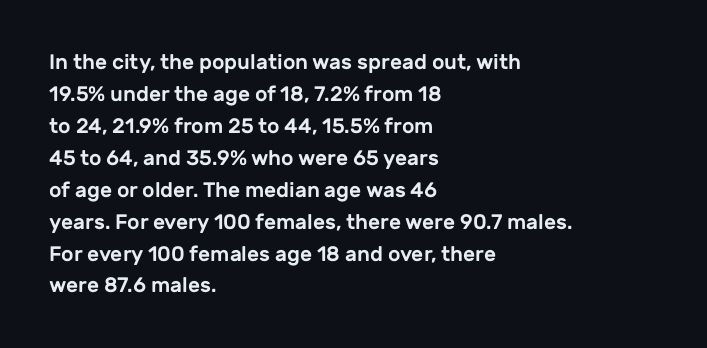
The image shows 21 px text type, upright; set left-aligned, normal line spacing (1.52x), normal letter spacing, not underlined.
